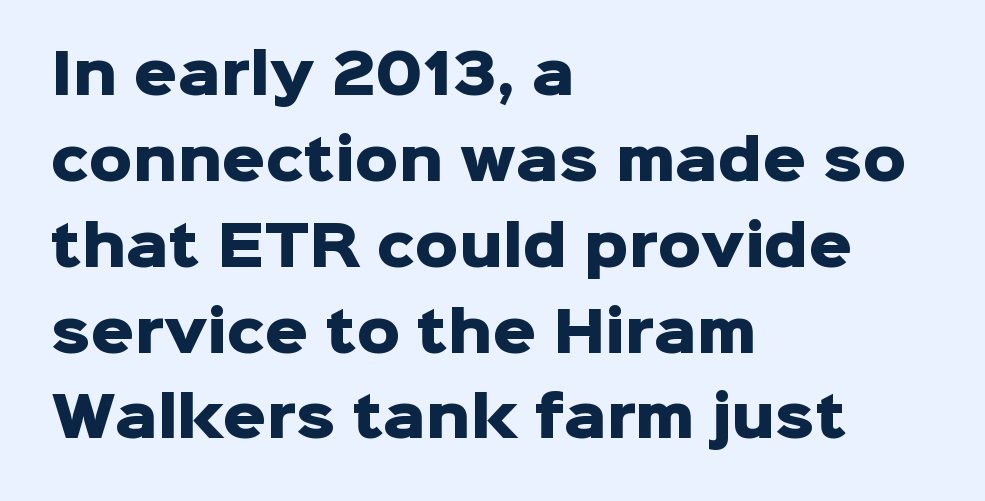
{"serif": "no", "italic": "no", "bold": "yes", "weight": "heavy", "width": "normal", "stroke_contrast": "low", "x_height": "medium", "monospaced": "no", "underline": "no", "align": "left", "line_spacing": "normal", "line_spacing_ratio": 1.59, "letter_spacing": "normal", "letter_spacing_em": 0.0, "glyph_px": 54}
